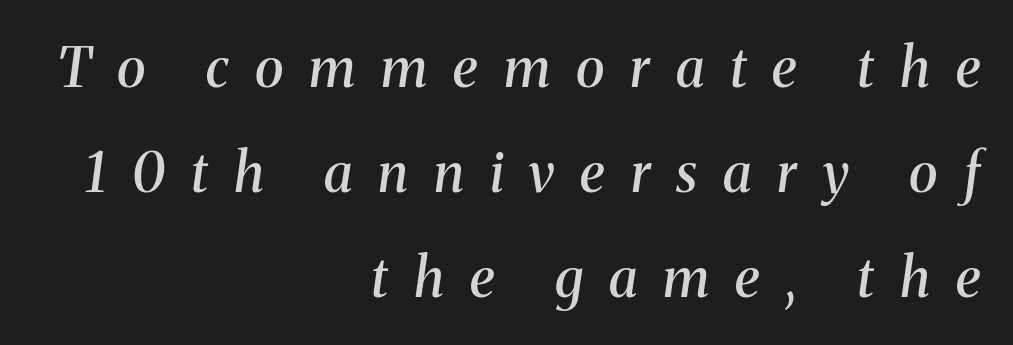
Looking at the ascenders, they clearly lean. The face used here is proportionally spaced, like ordinary book or web type. The passage shown is typeset with a serif family. The rag falls on the left side of this text block. The strokes are fattened partway — semibold, not bold.
